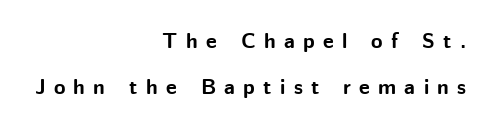
The image shows 21 px bold type, upright; set right-aligned, loose line spacing (2.21x), unusually wide letter spacing (+0.39 em), not underlined.
